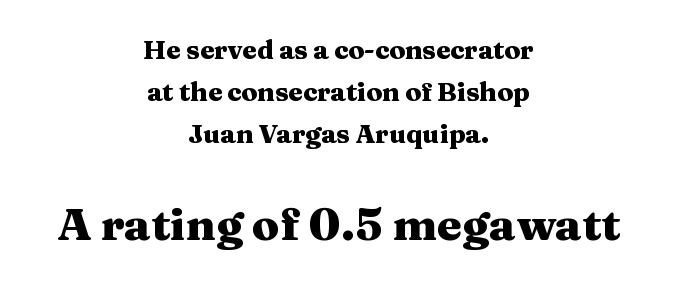
Q: Is the text bold? A: Yes.
Q: Is the text italic (slanted)? A: No, it is upright.
Q: Is the typeface a serif or a sans-serif typeface? A: Serif.
Q: Is the text underlined? A: No.
Q: How is the paragraph aligned? A: Centered.
Q: Is the spacing between letters normal or unusually wide? A: Normal.
Q: Is the spacing between lines tight, normal or loose? A: Normal.
Q: Which block of text is set in a larger size, the first (top) or the second (bottom)? A: The second (bottom) one.
Q: Width (condensed, normal, or wide)? A: Wide.
Q: Stroke contrast? A: Medium.
Q: x-height? A: Medium.
Q: Monospaced? A: No.
